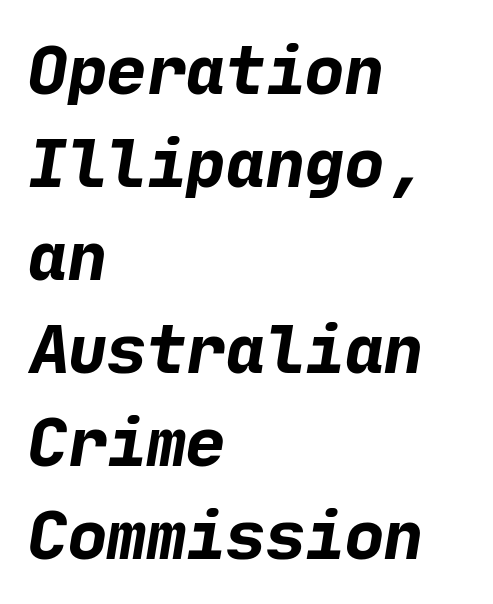
{"serif": "no", "bold": "yes", "weight": "bold", "width": "normal", "stroke_contrast": "low", "x_height": "medium", "underline": "no", "align": "left", "line_spacing": "normal", "line_spacing_ratio": 1.41, "letter_spacing": "normal", "letter_spacing_em": 0.0, "glyph_px": 66}
